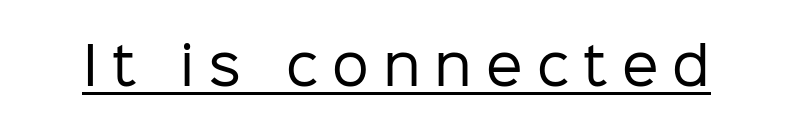
{"serif": "no", "italic": "no", "bold": "no", "weight": "regular", "width": "normal", "stroke_contrast": "low", "x_height": "medium", "monospaced": "no", "underline": "yes", "letter_spacing": "wide", "letter_spacing_em": 0.27, "glyph_px": 52}
